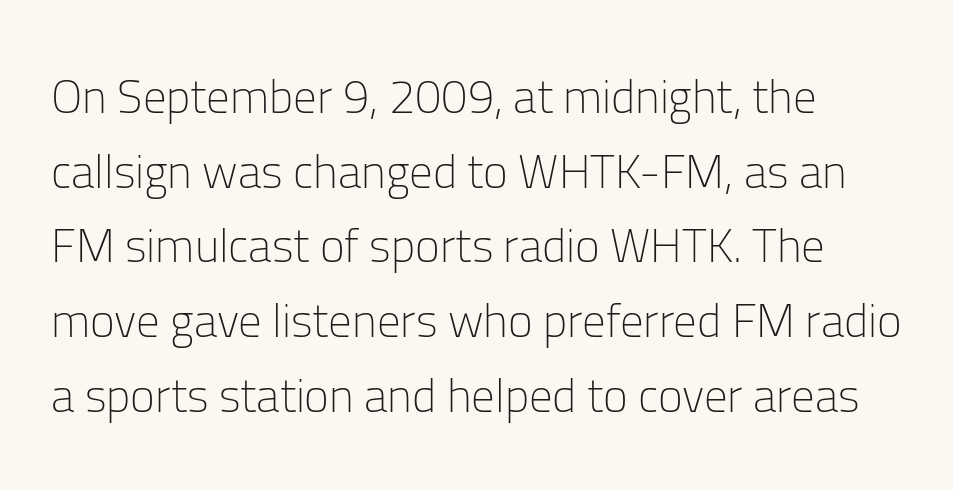
{"serif": "no", "italic": "no", "bold": "no", "weight": "light", "width": "normal", "stroke_contrast": "low", "x_height": "medium", "monospaced": "no", "underline": "no", "align": "left", "line_spacing": "normal", "line_spacing_ratio": 1.59, "letter_spacing": "normal", "letter_spacing_em": 0.0, "glyph_px": 47}
